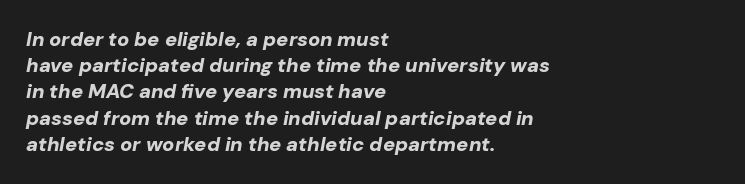
{"italic": "yes", "lean": "right", "slant_degrees": 10, "bold": "yes", "underline": "no", "align": "left", "line_spacing": "normal", "line_spacing_ratio": 1.31, "letter_spacing": "normal", "letter_spacing_em": 0.0, "glyph_px": 20}
